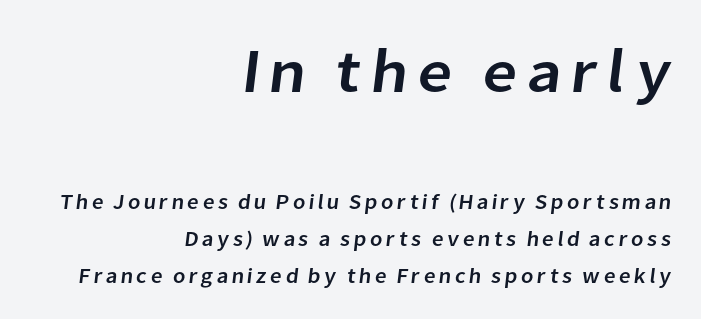
{"serif": "no", "width": "normal", "stroke_contrast": "low", "x_height": "medium", "monospaced": "no", "underline": "no", "align": "right", "line_spacing_ratio": 1.75, "larger_block": "first", "size_ratio": 2.95, "glyph_px": 62}
